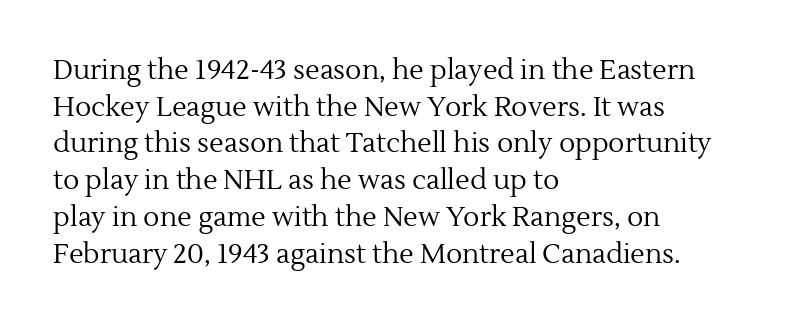
Reading down the block, your eye returns to a fixed left position each line. Do the letters lean? They stand straight. The strip under each line holds only bare page. Bold? No — there's no thickening of the strokes. Line spacing here is normal. Glyph-to-glyph distance matches everyday printed text.
